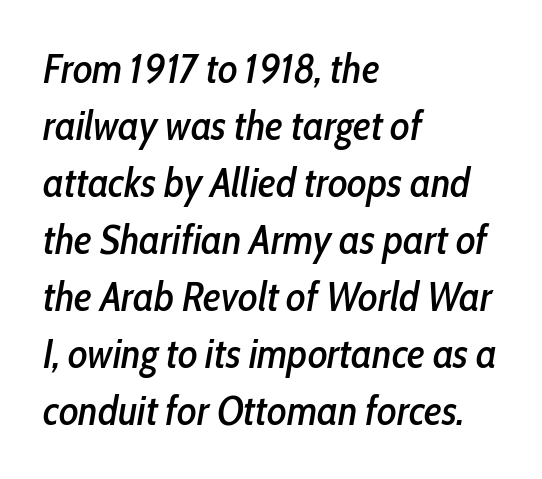
A typesetter would mark this as italic. Casual observation: everything's shoved over to the left. Here the glyphs are tracked normally, forming tight word shapes. Plain, unruled lines of type. Is there much room between lines? A standard amount, neither cramped nor airy.
